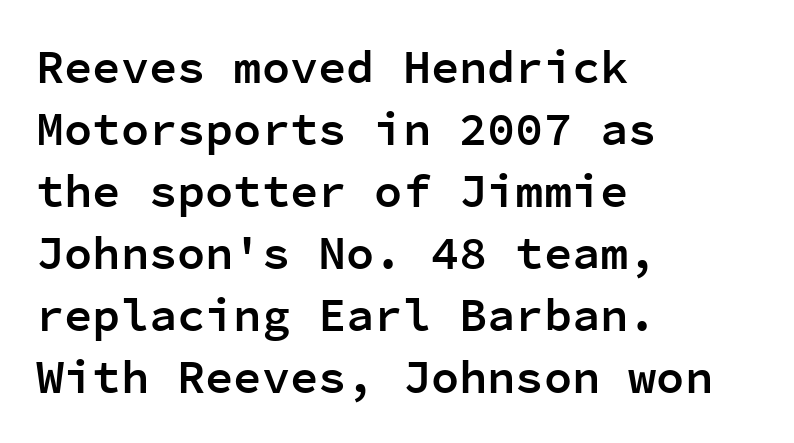
Q: Is the text bold? A: Semi-bold.
Q: Is the text italic (slanted)? A: No, it is upright.
Q: Is the typeface a serif or a sans-serif typeface? A: Sans-serif.
Q: Is the text underlined? A: No.
Q: How is the paragraph aligned? A: Left-aligned.
Q: Is the spacing between letters normal or unusually wide? A: Normal.
Q: Is the spacing between lines tight, normal or loose? A: Normal.
Q: Width (condensed, normal, or wide)? A: Normal.
Q: Stroke contrast? A: Low.
Q: x-height? A: Medium.
Q: Monospaced? A: Yes.
